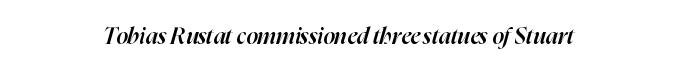
{"italic": "yes", "lean": "right", "slant_degrees": 16, "bold": "semi", "underline": "no", "letter_spacing": "normal", "letter_spacing_em": 0.0, "glyph_px": 23}
